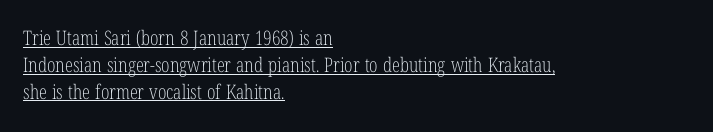
The face looks like a standard text weight, possibly lighter. Beneath each row of characters lies a ruled line. Compared with typical body copy, the letter spacing here is the same. Notice how the passage keeps a crisp vertical edge on the left only.
